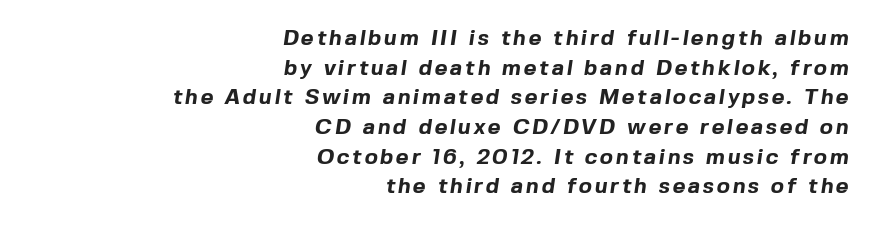
How would I describe the line gaps? Plain and ordinary. No word sits above an underline. Each glyph is drawn with heavy, bold strokes. The lines in this sample share a right terminus and differ only in where they begin.
